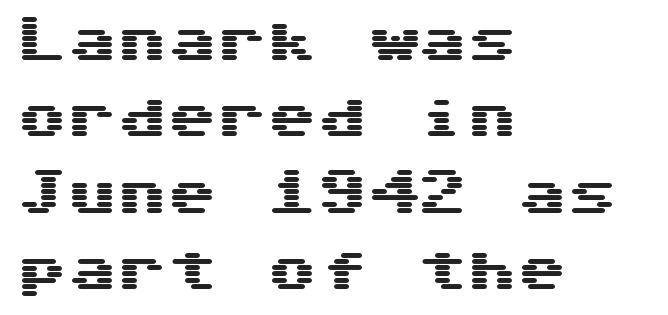
The image shows 50 px wide sans-serif type, upright, monospaced; set left-aligned, normal line spacing (1.53x), normal letter spacing, not underlined; medium stroke contrast and a medium x-height.
